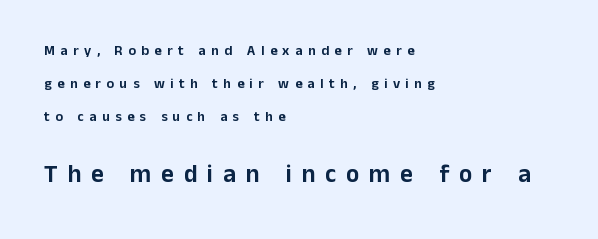
Q: Is the text italic (slanted)? A: No, it is upright.
Q: Is the text underlined? A: No.
Q: How is the paragraph aligned? A: Left-aligned.
Q: Is the spacing between letters normal or unusually wide? A: Unusually wide.
Q: Is the spacing between lines tight, normal or loose? A: Loose.
Q: Which block of text is set in a larger size, the first (top) or the second (bottom)? A: The second (bottom) one.
